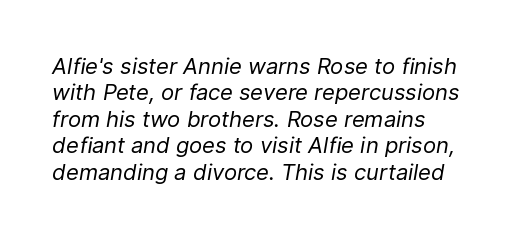
Q: Is the text bold? A: No.
Q: Is the text italic (slanted)? A: Yes, it leans right by about 9 degrees.
Q: Is the text underlined? A: No.
Q: How is the paragraph aligned? A: Left-aligned.
Q: Is the spacing between letters normal or unusually wide? A: Normal.
